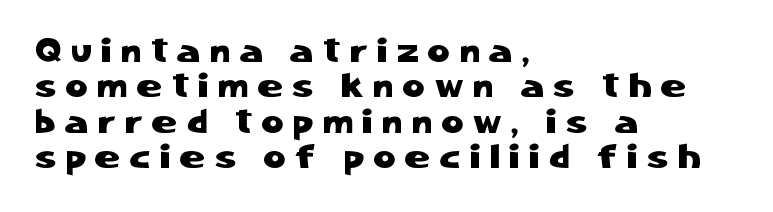
The image shows 34 px sans-serif type, upright; set left-aligned, tight line spacing (1.04x), unusually wide letter spacing (+0.29 em), not underlined; low stroke contrast and a medium x-height.
